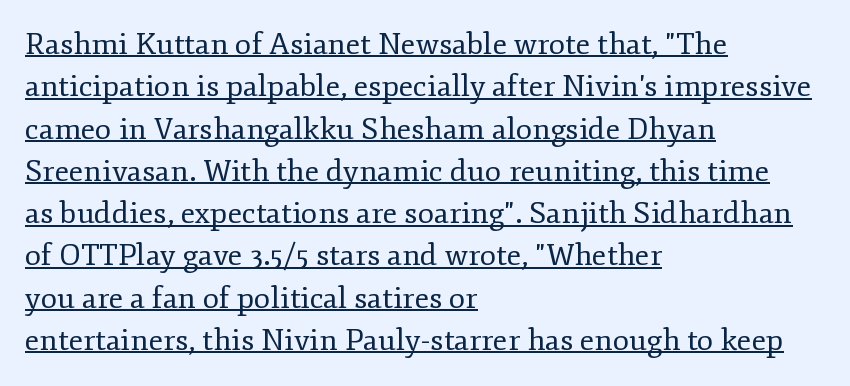
A baseline rule has been typeset under these characters. Regarding serifs, this sample has them. Layout note: lines flush left. Designer's note — italics off, roman on.
